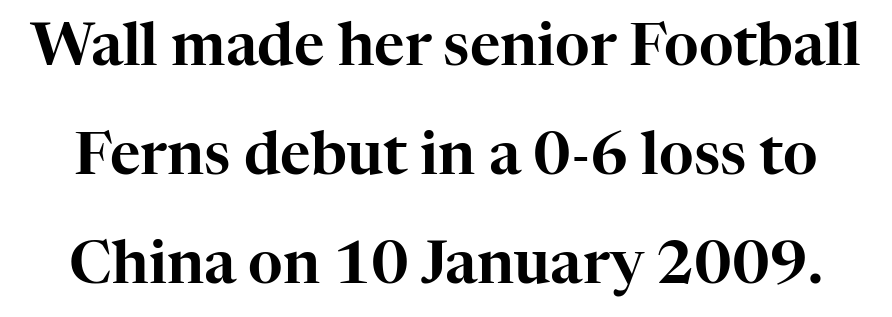
Q: Is the text italic (slanted)? A: No, it is upright.
Q: Is the typeface a serif or a sans-serif typeface? A: Serif.
Q: Is the text underlined? A: No.
Q: Is the spacing between letters normal or unusually wide? A: Normal.
Q: Width (condensed, normal, or wide)? A: Normal.
Q: Stroke contrast? A: High.
Q: x-height? A: Medium.
Q: Monospaced? A: No.
